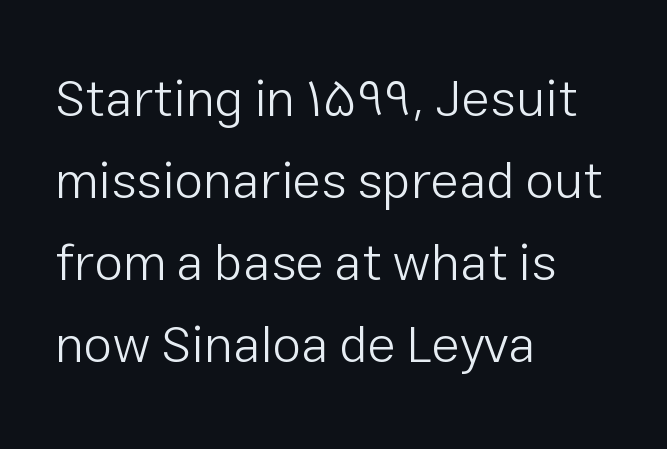
Q: Is the text bold? A: No.
Q: Is the text italic (slanted)? A: No, it is upright.
Q: Is the typeface a serif or a sans-serif typeface? A: Sans-serif.
Q: Is the text underlined? A: No.
Q: How is the paragraph aligned? A: Left-aligned.
Q: Is the spacing between letters normal or unusually wide? A: Normal.
Q: Is the spacing between lines tight, normal or loose? A: Normal.
Q: Width (condensed, normal, or wide)? A: Normal.
Q: Stroke contrast? A: Low.
Q: x-height? A: Medium.
Q: Monospaced? A: No.
